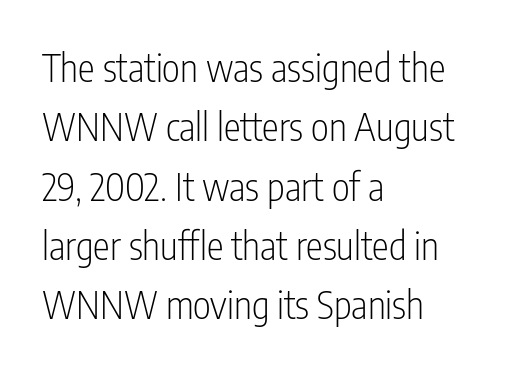
{"serif": "no", "italic": "no", "bold": "no", "weight": "light", "width": "condensed", "stroke_contrast": "low", "x_height": "medium", "monospaced": "no", "underline": "no", "align": "left", "line_spacing": "normal", "line_spacing_ratio": 1.56, "letter_spacing": "normal", "letter_spacing_em": 0.0, "glyph_px": 38}
